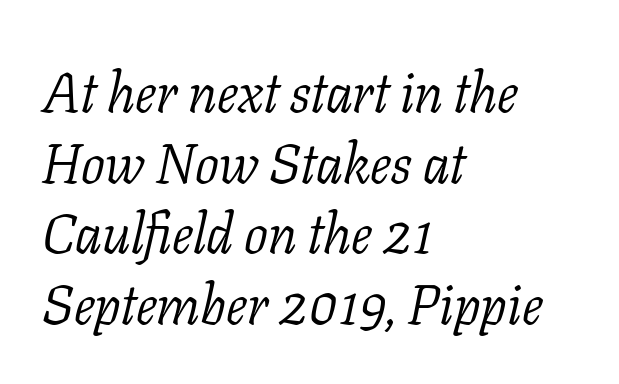
{"serif": "yes", "italic": "yes", "lean": "right", "slant_degrees": 11, "bold": "no", "weight": "light", "width": "normal", "stroke_contrast": "low", "x_height": "medium", "monospaced": "no", "underline": "no", "align": "left", "line_spacing": "normal", "line_spacing_ratio": 1.26, "letter_spacing": "normal", "letter_spacing_em": 0.0, "glyph_px": 56}
